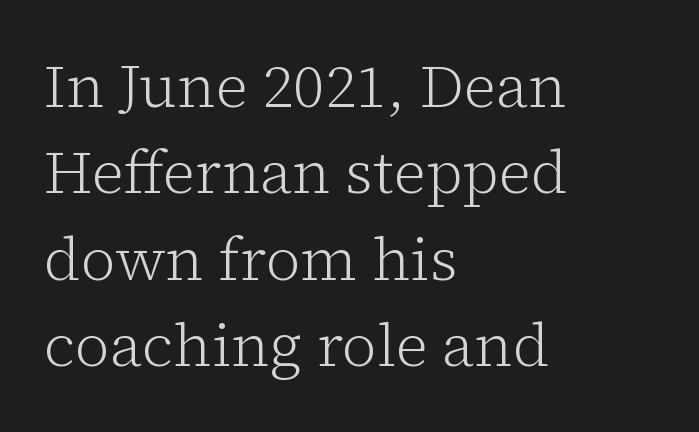
Q: Is the text bold? A: No.
Q: Is the text italic (slanted)? A: No, it is upright.
Q: Is the typeface a serif or a sans-serif typeface? A: Serif.
Q: Is the text underlined? A: No.
Q: How is the paragraph aligned? A: Left-aligned.
Q: Is the spacing between letters normal or unusually wide? A: Normal.
Q: Is the spacing between lines tight, normal or loose? A: Normal.
Q: Width (condensed, normal, or wide)? A: Normal.
Q: Stroke contrast? A: Low.
Q: x-height? A: Medium.
Q: Monospaced? A: No.
